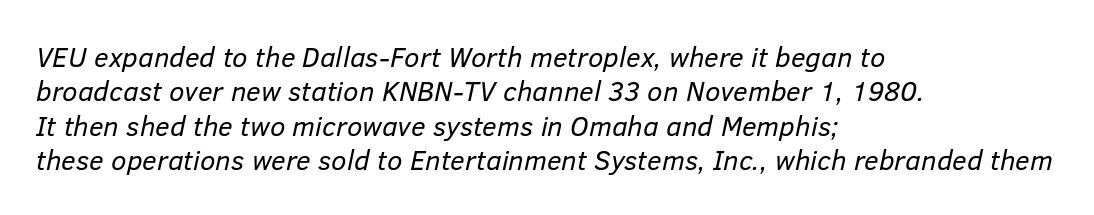
The horizontal fit of the characters is conventional and even. Only glyphs here, with clear space below each row. No chunkiness to these letters — they're not bold. Looking at the ascenders, they clearly lean. Every row of glyphs begins at an identical x-position on the left.
